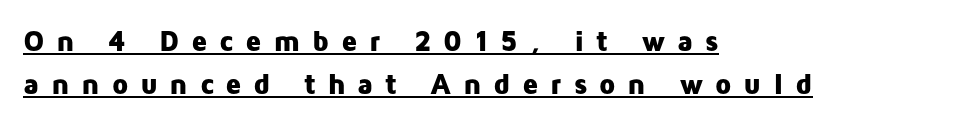
{"serif": "no", "italic": "no", "bold": "yes", "weight": "heavy", "width": "normal", "stroke_contrast": "low", "x_height": "medium", "monospaced": "no", "underline": "yes", "align": "left", "line_spacing": "normal", "line_spacing_ratio": 1.47, "letter_spacing": "wide", "letter_spacing_em": 0.4, "glyph_px": 29}
